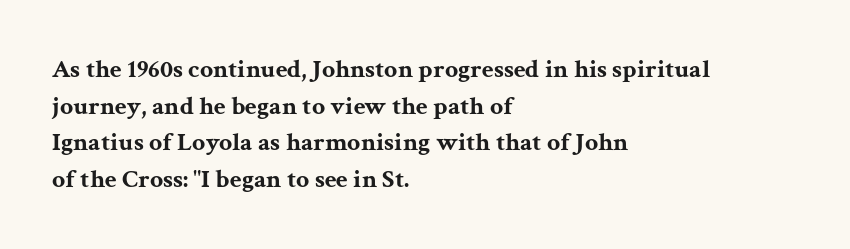
Q: Is the text bold? A: Yes.
Q: Is the text italic (slanted)? A: No, it is upright.
Q: Is the text underlined? A: No.
Q: How is the paragraph aligned? A: Left-aligned.
Q: Is the spacing between letters normal or unusually wide? A: Normal.
Q: Is the spacing between lines tight, normal or loose? A: Normal.
